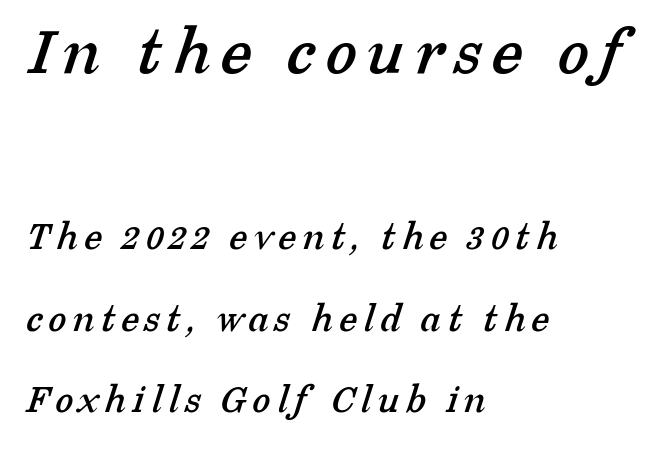
{"serif": "yes", "width": "normal", "stroke_contrast": "low", "x_height": "medium", "monospaced": "no", "underline": "no", "align": "left", "line_spacing": "loose", "line_spacing_ratio": 1.98, "larger_block": "first", "size_ratio": 1.73, "glyph_px": 71}
